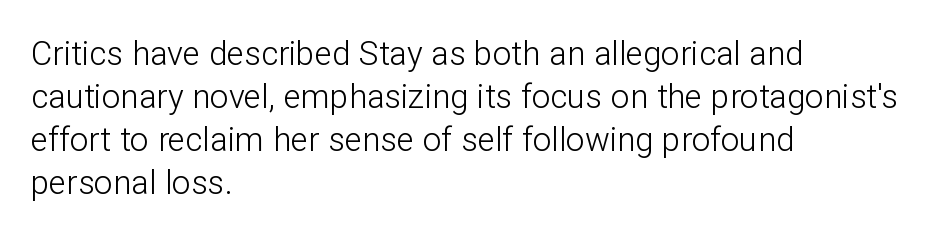
Q: Is the text bold? A: No.
Q: Is the text italic (slanted)? A: No, it is upright.
Q: Is the typeface a serif or a sans-serif typeface? A: Sans-serif.
Q: Is the text underlined? A: No.
Q: How is the paragraph aligned? A: Left-aligned.
Q: Is the spacing between letters normal or unusually wide? A: Normal.
Q: Is the spacing between lines tight, normal or loose? A: Normal.
Q: Width (condensed, normal, or wide)? A: Normal.
Q: Stroke contrast? A: Low.
Q: x-height? A: Medium.
Q: Monospaced? A: No.
